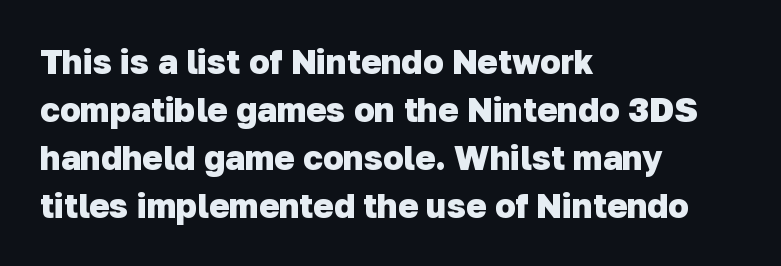
Q: Is the text bold? A: Yes.
Q: Is the typeface a serif or a sans-serif typeface? A: Sans-serif.
Q: Is the text underlined? A: No.
Q: How is the paragraph aligned? A: Left-aligned.
Q: Is the spacing between letters normal or unusually wide? A: Normal.
Q: Is the spacing between lines tight, normal or loose? A: Normal.
Q: Width (condensed, normal, or wide)? A: Normal.
Q: Stroke contrast? A: Low.
Q: x-height? A: Medium.
Q: Monospaced? A: No.
